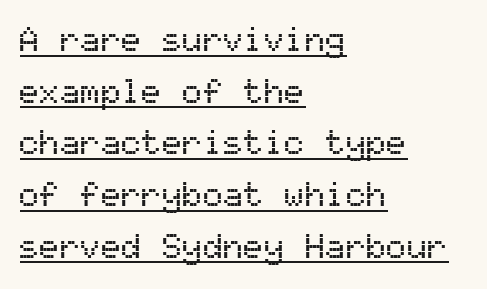
Q: Is the text italic (slanted)? A: No, it is upright.
Q: Is the typeface a serif or a sans-serif typeface? A: Sans-serif.
Q: Is the text underlined? A: Yes.
Q: How is the paragraph aligned? A: Left-aligned.
Q: Is the spacing between letters normal or unusually wide? A: Normal.
Q: Is the spacing between lines tight, normal or loose? A: Normal.
Q: Width (condensed, normal, or wide)? A: Normal.
Q: Stroke contrast? A: Medium.
Q: x-height? A: Medium.
Q: Monospaced? A: Yes.
